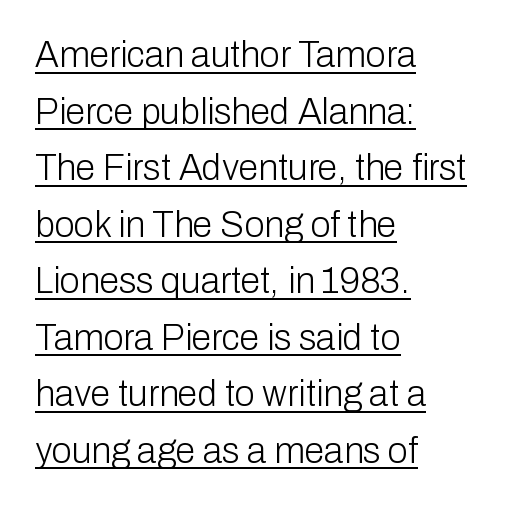
The face used here is proportionally spaced, like ordinary book or web type. Tracking value appears to be zero — textbook default spacing. Weight: regular or lighter. This block has exactly the height ordinary leading produces. Ordinary non-slanted type is in use.
